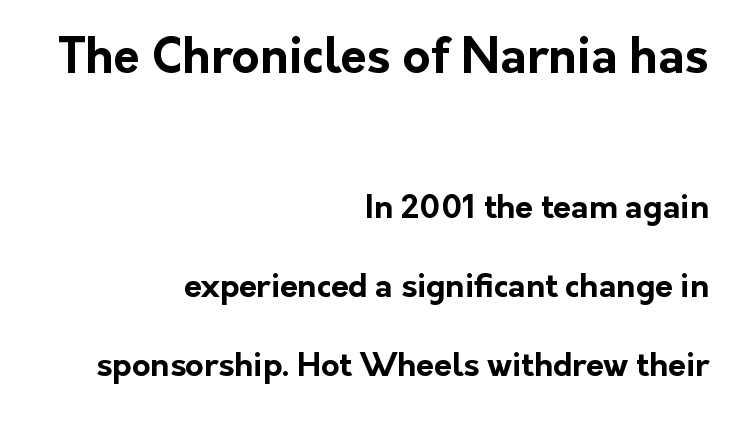
{"serif": "no", "italic": "no", "bold": "yes", "weight": "bold", "width": "normal", "stroke_contrast": "low", "x_height": "medium", "monospaced": "no", "underline": "no", "align": "right", "line_spacing": "loose", "line_spacing_ratio": 2.47, "letter_spacing": "normal", "letter_spacing_em": 0.0, "larger_block": "first", "size_ratio": 1.5, "glyph_px": 48}
